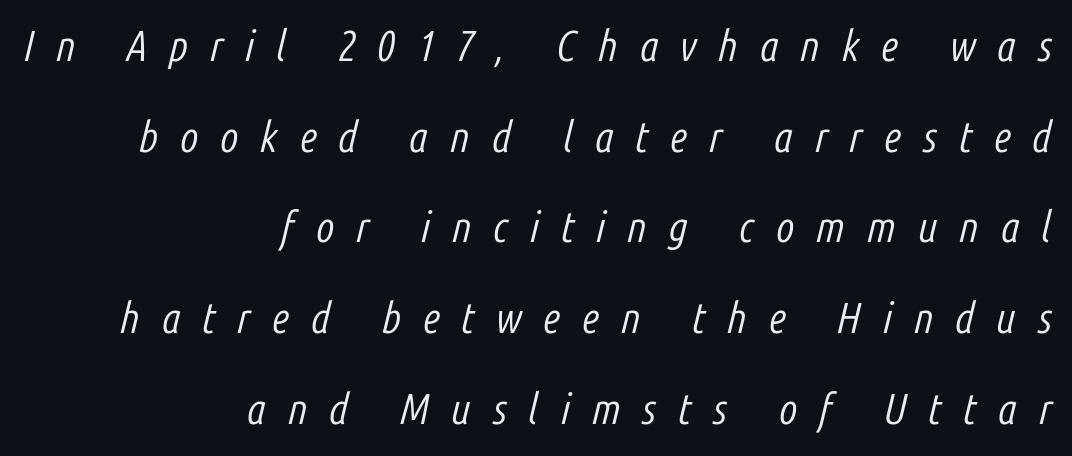
One glance says open: line gaps are wider than usual. Heft: none added — not bold. A bare baseline throughout the passage. Is the type slanted? Yes — the strokes lean at a clear angle. The face used here is proportionally spaced, like ordinary book or web type. Loose tracking; the words dissolve into strings of separated letters.
